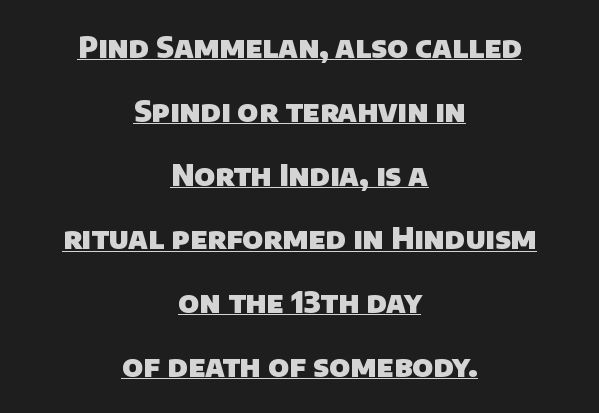
{"serif": "no", "bold": "yes", "weight": "heavy", "width": "normal", "stroke_contrast": "low", "x_height": "large", "monospaced": "no", "underline": "yes", "align": "center", "line_spacing": "loose", "line_spacing_ratio": 2.2, "letter_spacing": "normal", "letter_spacing_em": 0.0, "glyph_px": 29}
